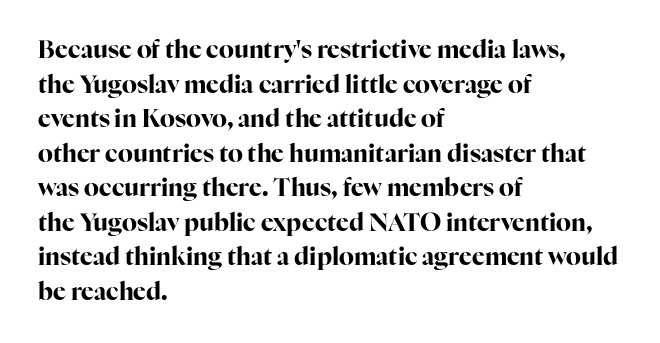
The image shows 24 px bold type, upright; set left-aligned, normal line spacing (1.44x), normal letter spacing, not underlined.
